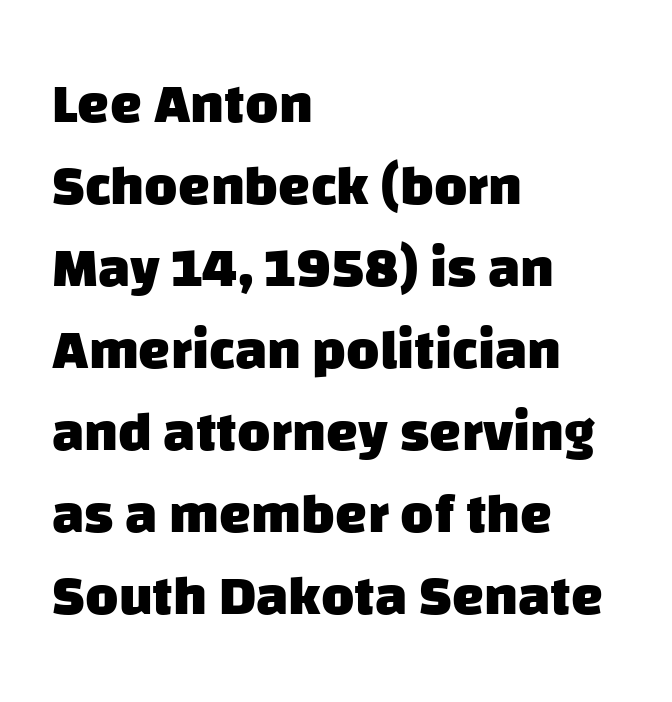
The image shows 57 px heavy sans-serif type; set left-aligned, normal line spacing (1.44x), normal letter spacing, not underlined; low stroke contrast and a large x-height.
